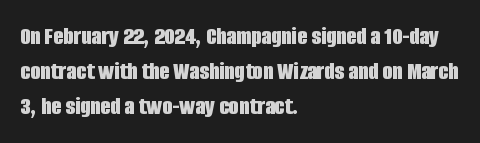
The image shows 26 px bold type, upright; set left-aligned, normal line spacing (1.35x), normal letter spacing, not underlined.
